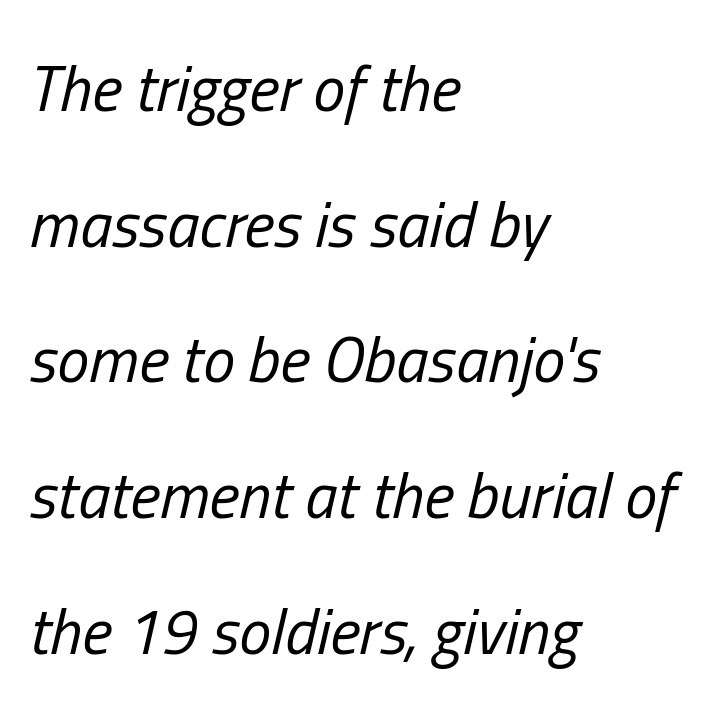
Compared with a typical body face, this is equally light or lighter still. This rendering leaves character spacing at its baseline value. The rendering anchors every line to the left-hand side. The letters advance in unequal steps, a hallmark of proportional type. Line spacing here is loose.
